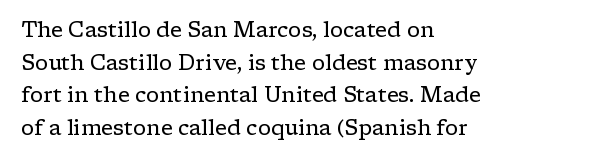
The axis of the letterforms is exactly vertical. Here the glyphs are tracked normally, forming tight word shapes. Descenders hang freely into open space. Line beginnings align vertically; line endings do not. The rows are spaced the way most documents space them.
